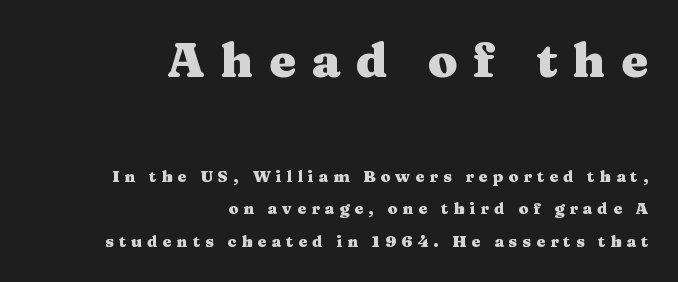
Every row of glyphs terminates at an identical x-position on the right. You could only call the tracking loose — the letters float apart. The baseline area is clear. The axis of the letterforms is exactly vertical.
